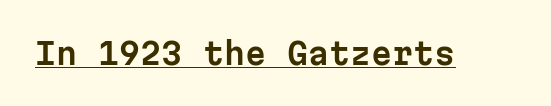
You can see a thin bar hugging the bottom of the glyphs. Here the designer chose a console-style face with uniform glyph widths. Style check: upright. To sum up the face: it is a sans, with no serifs. The type is set solid horizontally, with unmodified tracking.
